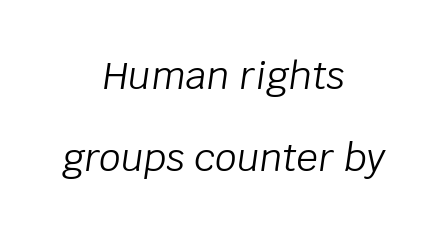
{"italic": "yes", "lean": "right", "slant_degrees": 8, "bold": "no", "weight": "light", "width": "normal", "stroke_contrast": "low", "x_height": "large", "monospaced": "no", "underline": "no", "align": "center", "line_spacing": "loose", "line_spacing_ratio": 2.15, "letter_spacing": "normal", "letter_spacing_em": 0.0, "glyph_px": 38}
